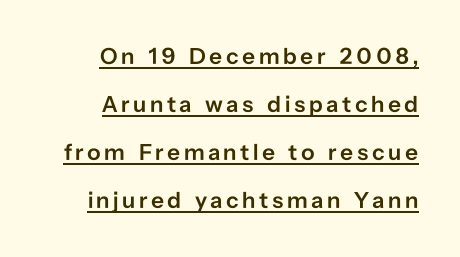
The image shows 23 px text type, upright; set right-aligned, loose line spacing (2.09x), underlined.
